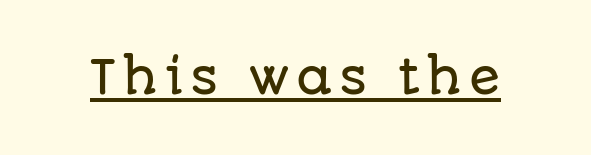
Q: Is the text italic (slanted)? A: No, it is upright.
Q: Is the typeface a serif or a sans-serif typeface? A: Sans-serif.
Q: Is the text underlined? A: Yes.
Q: Width (condensed, normal, or wide)? A: Normal.
Q: Stroke contrast? A: Low.
Q: x-height? A: Large.
Q: Monospaced? A: No.
